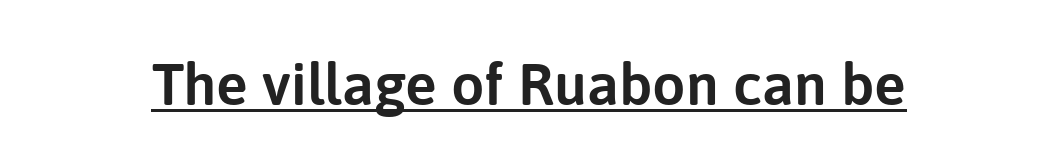
{"serif": "no", "italic": "no", "width": "normal", "stroke_contrast": "low", "x_height": "medium", "monospaced": "no", "underline": "yes", "letter_spacing": "normal", "letter_spacing_em": 0.0, "glyph_px": 59}
